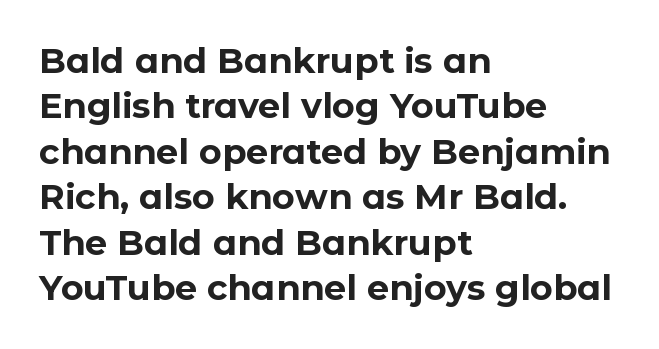
Q: Is the text bold? A: Yes.
Q: Is the text italic (slanted)? A: No, it is upright.
Q: Is the typeface a serif or a sans-serif typeface? A: Sans-serif.
Q: Is the text underlined? A: No.
Q: How is the paragraph aligned? A: Left-aligned.
Q: Is the spacing between letters normal or unusually wide? A: Normal.
Q: Is the spacing between lines tight, normal or loose? A: Normal.
Q: Width (condensed, normal, or wide)? A: Normal.
Q: Stroke contrast? A: Low.
Q: x-height? A: Medium.
Q: Monospaced? A: No.
